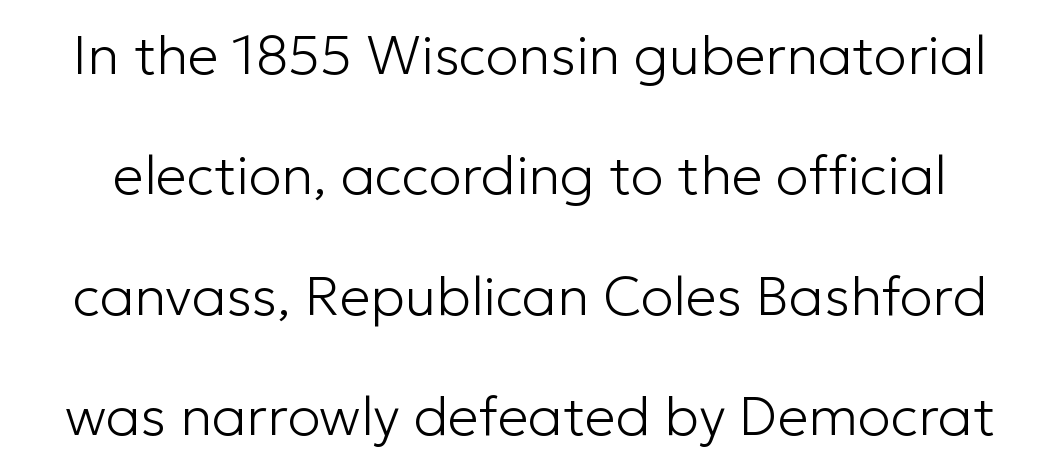
{"serif": "no", "italic": "no", "bold": "no", "weight": "light", "width": "normal", "stroke_contrast": "low", "x_height": "medium", "monospaced": "no", "underline": "no", "line_spacing": "loose", "line_spacing_ratio": 2.19, "letter_spacing": "normal", "letter_spacing_em": 0.0, "glyph_px": 55}
